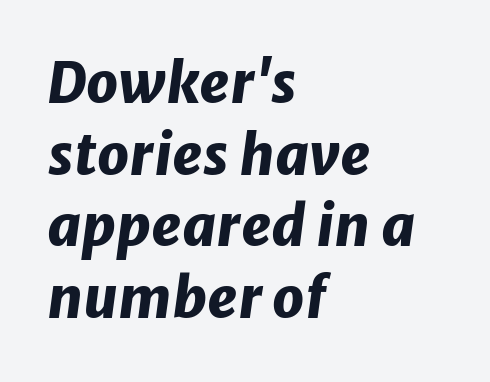
The image shows 56 px heavy type, italic (leaning right); set left-aligned, normal line spacing (1.28x), normal letter spacing, not underlined; low stroke contrast and a medium x-height.
